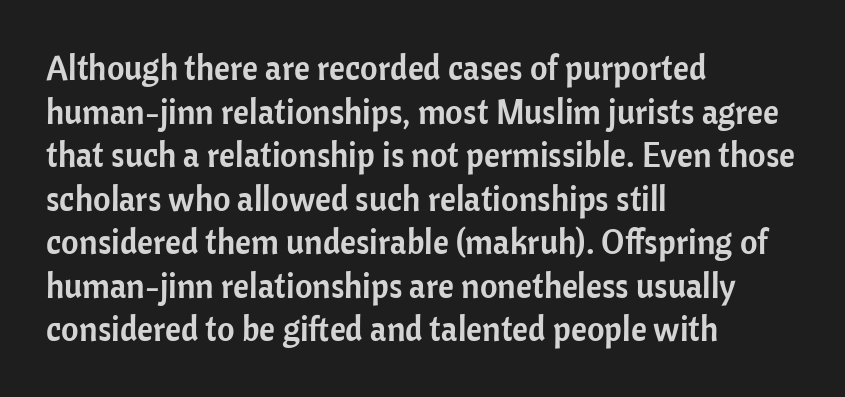
Q: Is the text italic (slanted)? A: No, it is upright.
Q: Is the typeface a serif or a sans-serif typeface? A: Sans-serif.
Q: Is the text underlined? A: No.
Q: How is the paragraph aligned? A: Left-aligned.
Q: Is the spacing between letters normal or unusually wide? A: Normal.
Q: Is the spacing between lines tight, normal or loose? A: Normal.
Q: Width (condensed, normal, or wide)? A: Normal.
Q: Stroke contrast? A: Low.
Q: x-height? A: Medium.
Q: Monospaced? A: No.
